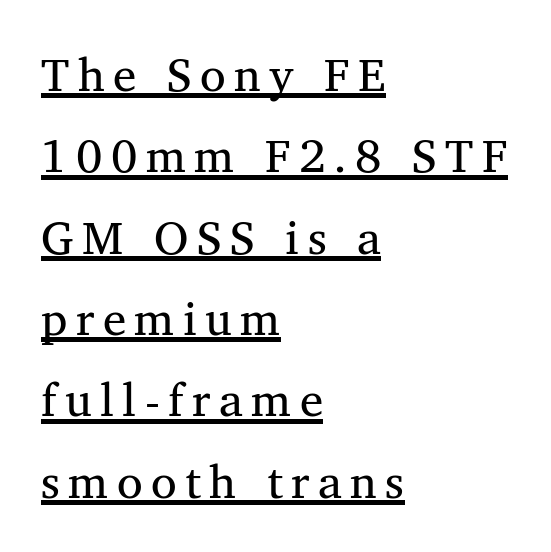
{"serif": "yes", "italic": "no", "bold": "no", "weight": "regular", "width": "normal", "stroke_contrast": "medium", "x_height": "medium", "monospaced": "no", "underline": "yes", "align": "left", "line_spacing_ratio": 1.73, "glyph_px": 47}
